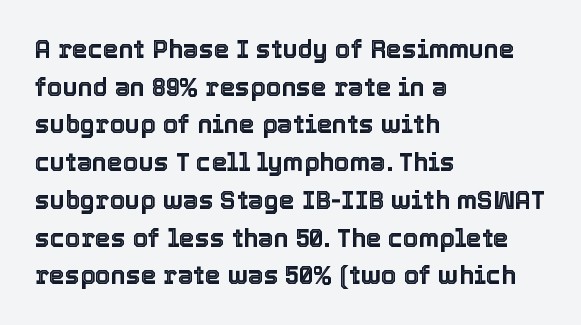
Descender tails drop into unmarked territory. If you drew a ruler down the left edge, every line would touch it. Nope, not italic — everything's standing straight. Successive baselines arrive at the customary interval. Tracking value appears to be zero — textbook default spacing.
